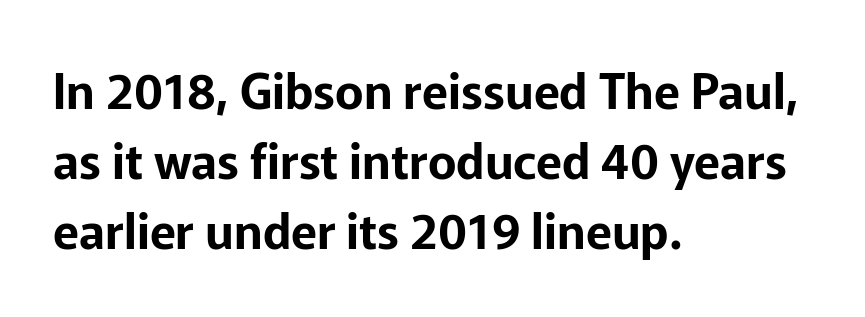
The space beneath each line is pristine and unruled. You could not count columns in this text — the font is proportionally spaced. The tracking reads as untouched default to a designer's eye. In terms of leading, this rendering sits right in the middle. These lines are composed in type without serifs.
